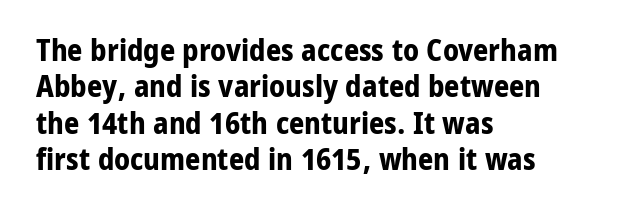
{"serif": "no", "italic": "no", "bold": "yes", "weight": "bold", "width": "normal", "stroke_contrast": "low", "x_height": "medium", "monospaced": "no", "underline": "no", "align": "left", "line_spacing_ratio": 1.21, "letter_spacing": "normal", "letter_spacing_em": 0.0, "glyph_px": 30}
